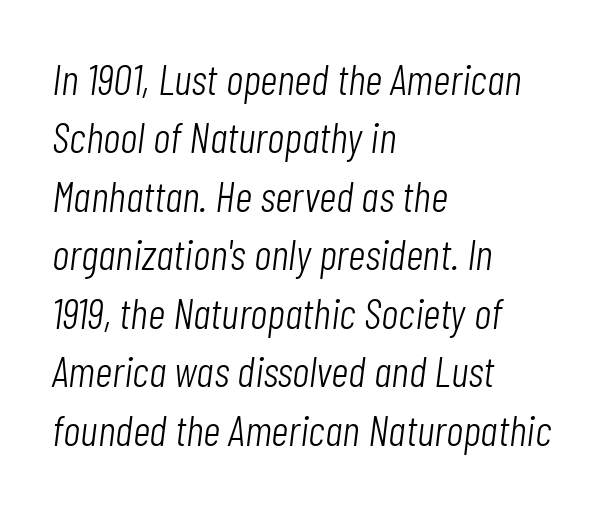
The image shows 43 px light, condensed type, italic (leaning right); set left-aligned, normal line spacing (1.36x), normal letter spacing, not underlined; low stroke contrast and a medium x-height.
